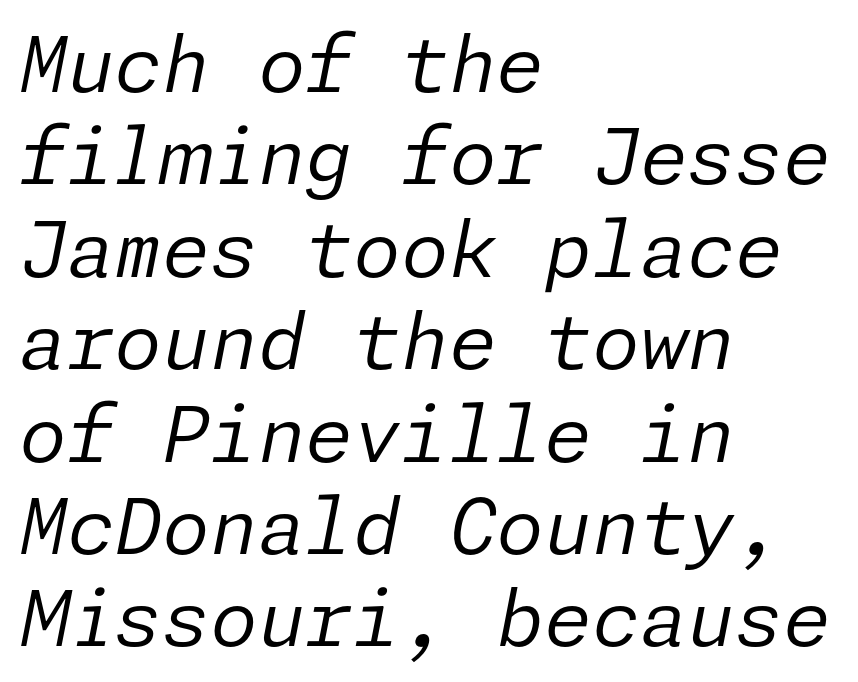
Q: Is the text bold? A: No.
Q: Is the text italic (slanted)? A: Yes, it leans right by about 11 degrees.
Q: Is the text underlined? A: No.
Q: How is the paragraph aligned? A: Left-aligned.
Q: Is the spacing between letters normal or unusually wide? A: Normal.
Q: Width (condensed, normal, or wide)? A: Normal.
Q: Stroke contrast? A: Low.
Q: x-height? A: Medium.
